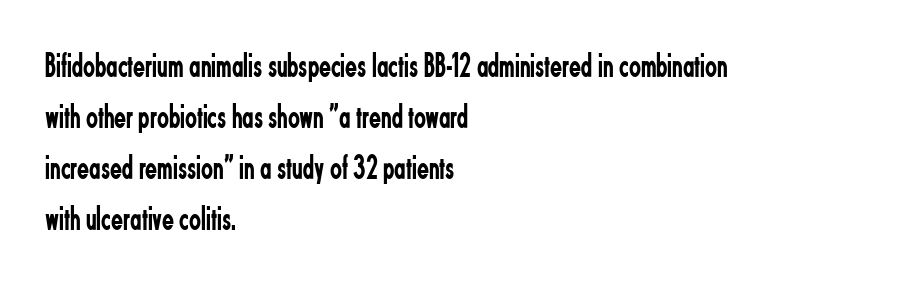
The image shows 35 px regular-weight, condensed sans-serif type, upright; set left-aligned, normal line spacing (1.46x), normal letter spacing, not underlined; low stroke contrast and a small x-height.
